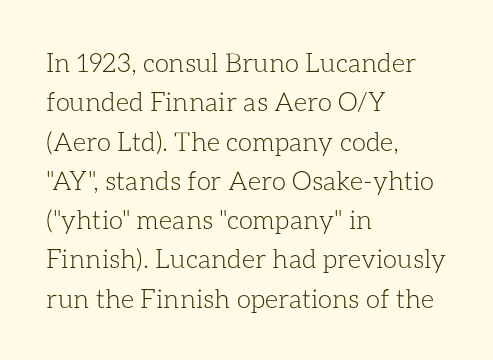
A typesetter would mark this as roman, not italic. Does the leading feel generous? No, just average. The typesetter chose a ragged-right arrangement here. The gaps between neighbouring characters are ordinary and unremarkable. Is this a heavy cut? Hardly; it is regular or lighter. The space directly below the letters is spotless.
